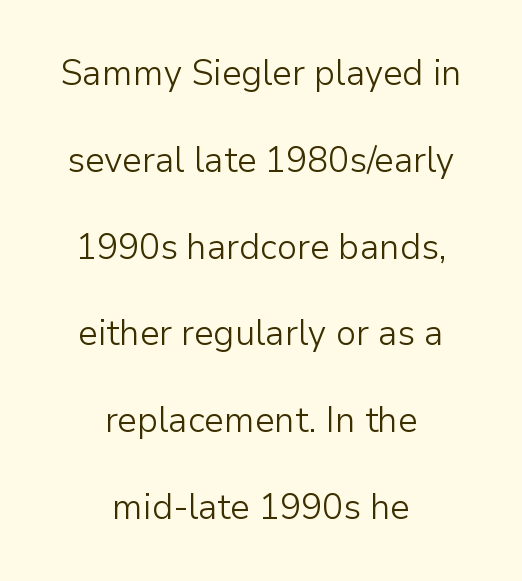
{"serif": "no", "italic": "no", "bold": "no", "weight": "light", "width": "normal", "stroke_contrast": "low", "x_height": "medium", "monospaced": "no", "underline": "no", "align": "center", "line_spacing": "loose", "line_spacing_ratio": 2.48, "letter_spacing": "normal", "letter_spacing_em": 0.0, "glyph_px": 35}
